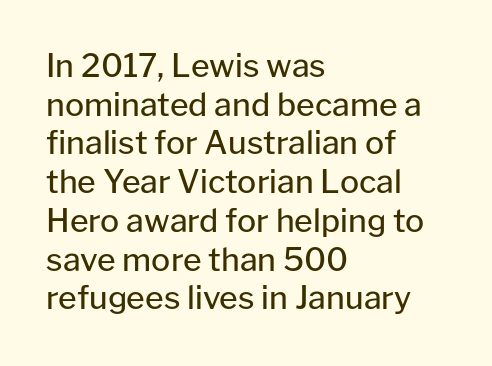
Q: Is the text bold? A: No.
Q: Is the text italic (slanted)? A: No, it is upright.
Q: Is the typeface a serif or a sans-serif typeface? A: Sans-serif.
Q: Is the text underlined? A: No.
Q: How is the paragraph aligned? A: Left-aligned.
Q: Is the spacing between letters normal or unusually wide? A: Normal.
Q: Width (condensed, normal, or wide)? A: Normal.
Q: Stroke contrast? A: Low.
Q: x-height? A: Medium.
Q: Monospaced? A: No.
